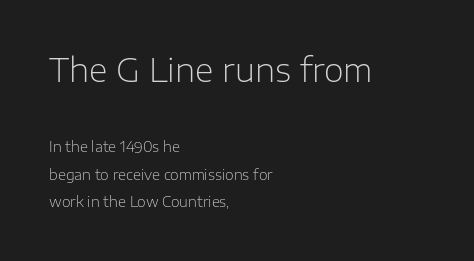
This rendering employs a face without finishing strokes, i.e., a sans-serif. The strokes are not fattened; the text isn't bold. Beneath every word, the page is bare. You can tell it's not italic because the verticals are truly vertical. Tracking value appears to be zero — textbook default spacing. Proportional: the letters do not fall into vertical columns.
